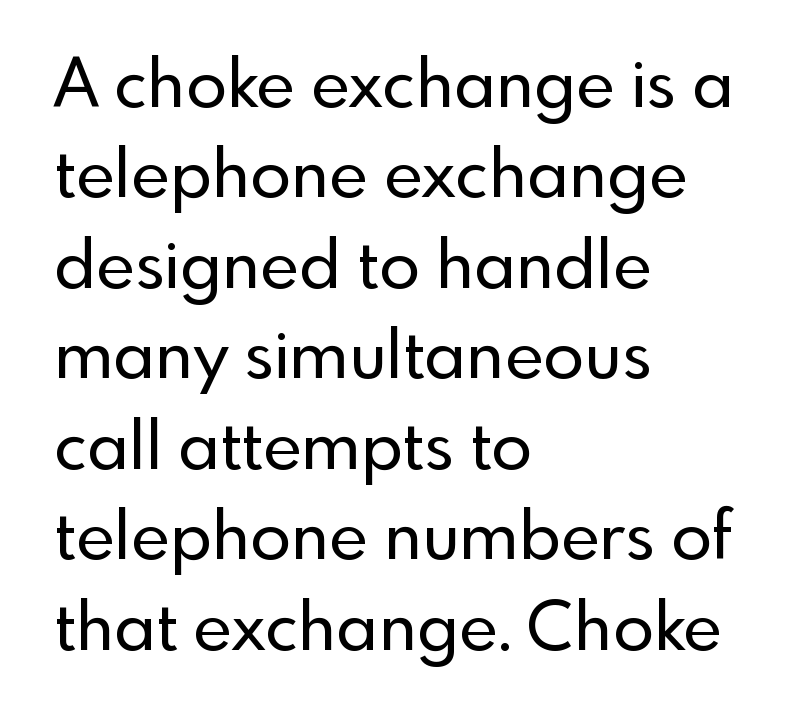
The ragged edge is on the right, which tells us the setting is flush left. Observe the absence of serifs on each vertical stroke in this sample. You could call the tracking neutral — neither tight nor loose. The specimen reads as upright at a glance.
